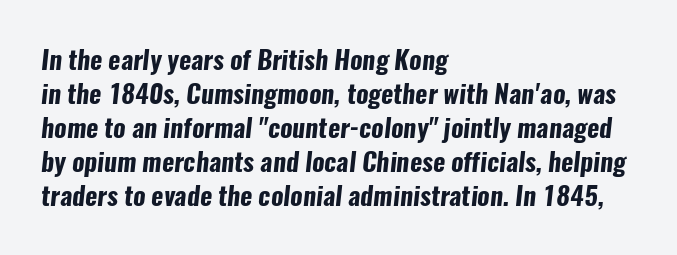
{"bold": "yes", "underline": "no", "align": "left", "line_spacing": "normal", "line_spacing_ratio": 1.31, "letter_spacing": "normal", "letter_spacing_em": 0.0, "glyph_px": 26}
